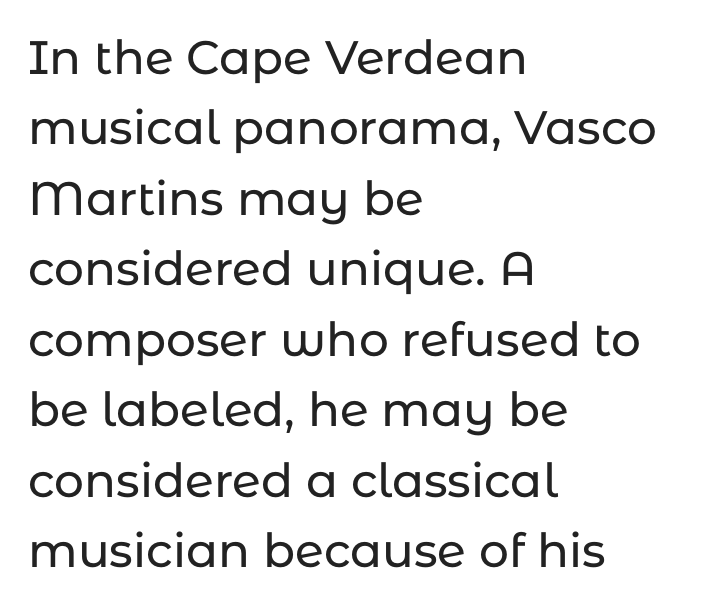
Q: Is the text italic (slanted)? A: No, it is upright.
Q: Is the typeface a serif or a sans-serif typeface? A: Sans-serif.
Q: Is the text underlined? A: No.
Q: How is the paragraph aligned? A: Left-aligned.
Q: Is the spacing between letters normal or unusually wide? A: Normal.
Q: Is the spacing between lines tight, normal or loose? A: Normal.
Q: Width (condensed, normal, or wide)? A: Normal.
Q: Stroke contrast? A: Low.
Q: x-height? A: Medium.
Q: Monospaced? A: No.
